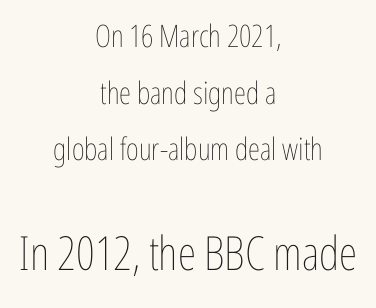
Every stem runs plumb, perpendicular to the baseline. The letterforms sit shoulder to shoulder at normal distance. A student would call this center alignment; a typographer would say set centered. Do the characters align in a grid? No, the font is proportional. Each row of text sits above clean, open space. A light-to-regular cut is what we see here.
